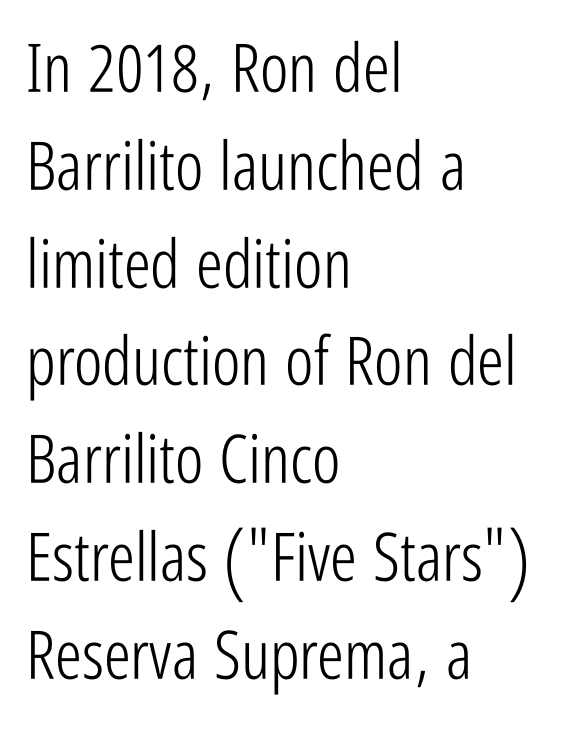
Q: Is the text bold? A: No.
Q: Is the text italic (slanted)? A: No, it is upright.
Q: Is the typeface a serif or a sans-serif typeface? A: Sans-serif.
Q: Is the text underlined? A: No.
Q: How is the paragraph aligned? A: Left-aligned.
Q: Is the spacing between letters normal or unusually wide? A: Normal.
Q: Is the spacing between lines tight, normal or loose? A: Normal.
Q: Width (condensed, normal, or wide)? A: Condensed.
Q: Stroke contrast? A: Low.
Q: x-height? A: Medium.
Q: Monospaced? A: No.
